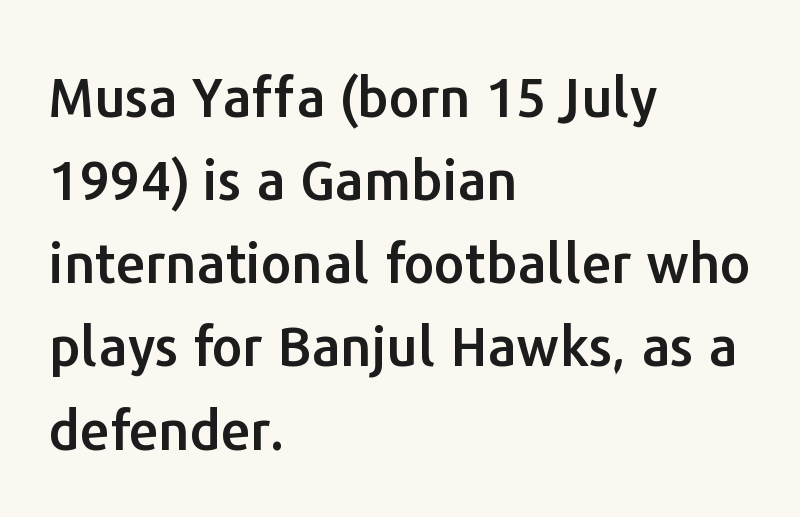
The image shows 54 px sans-serif type, upright; set left-aligned, normal line spacing (1.54x), normal letter spacing, not underlined; low stroke contrast and a medium x-height.
